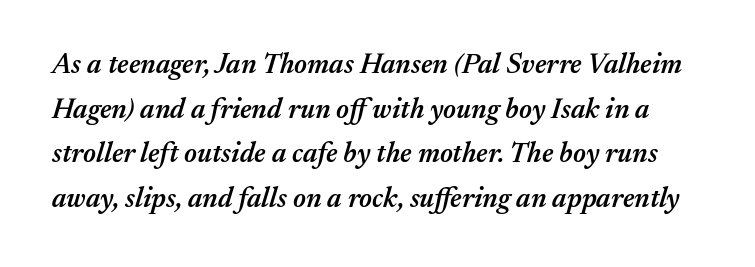
The image shows 28 px semibold type, italic (leaning right); set normal line spacing (1.59x), normal letter spacing, not underlined; medium stroke contrast and a medium x-height.
